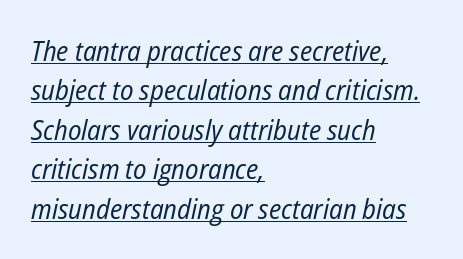
Q: Is the text bold? A: No.
Q: Is the text italic (slanted)? A: Yes, it leans right by about 12 degrees.
Q: Is the text underlined? A: Yes.
Q: How is the paragraph aligned? A: Left-aligned.
Q: Is the spacing between letters normal or unusually wide? A: Normal.
Q: Is the spacing between lines tight, normal or loose? A: Normal.
Q: Width (condensed, normal, or wide)? A: Condensed.
Q: Stroke contrast? A: Low.
Q: x-height? A: Medium.
Q: Monospaced? A: No.
